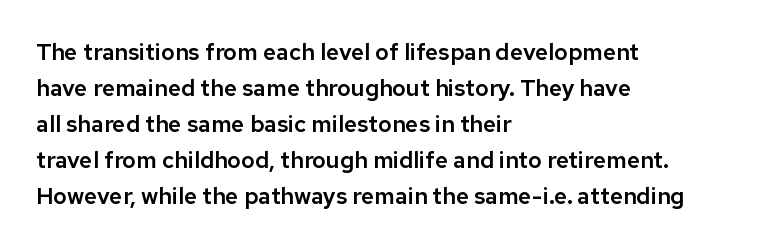
The passage shown has conventional tracking throughout. The axis of the letterforms is exactly vertical. In CSS terms this would be text-align: left. The area under the type is left untouched.
